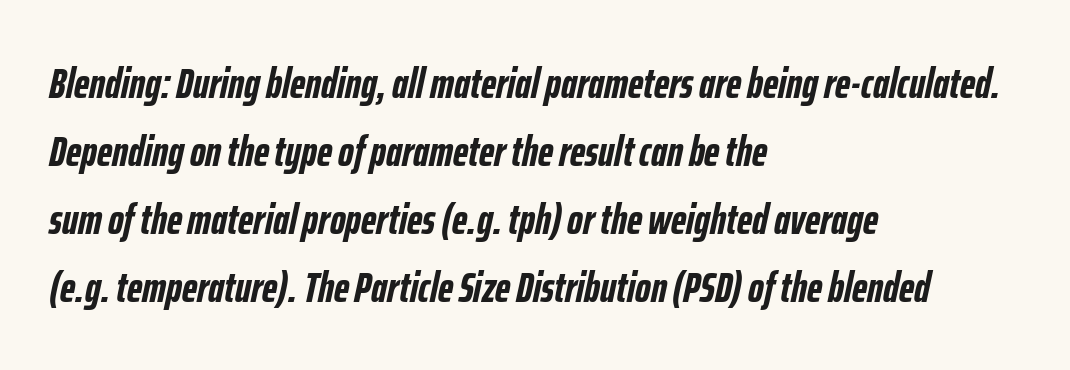
Q: Is the text bold? A: Yes.
Q: Is the text italic (slanted)? A: Yes, it leans right by about 12 degrees.
Q: Is the text underlined? A: No.
Q: How is the paragraph aligned? A: Left-aligned.
Q: Is the spacing between letters normal or unusually wide? A: Normal.
Q: Is the spacing between lines tight, normal or loose? A: Normal.
Q: Width (condensed, normal, or wide)? A: Condensed.
Q: Stroke contrast? A: Low.
Q: x-height? A: Medium.
Q: Monospaced? A: No.
